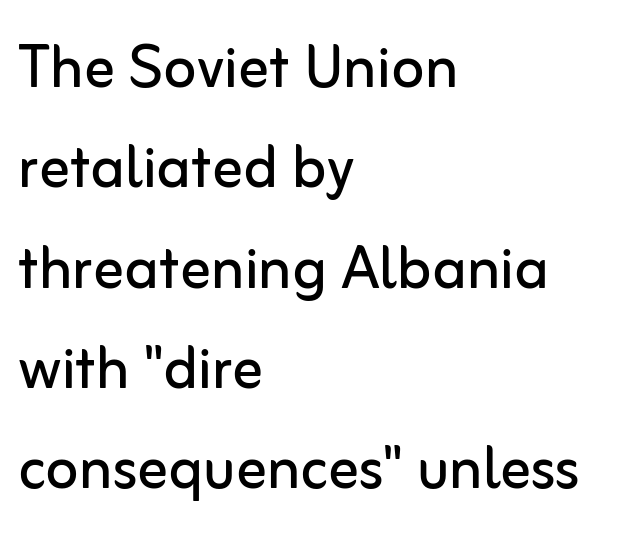
Any mark beneath the type? The region is blank. Serif or sans? Sans — the stroke terminals are bare. The type sits square on the baseline with zero lean. The paragraph shown leans on its left margin.
